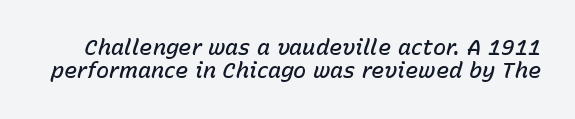
The image shows 22 px text type, italic (leaning right); set tight line spacing (1.06x), normal letter spacing, not underlined.
